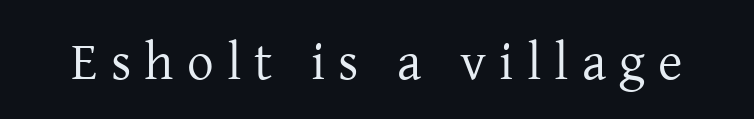
{"serif": "yes", "italic": "no", "bold": "no", "weight": "regular", "width": "normal", "stroke_contrast": "low", "x_height": "medium", "monospaced": "no", "underline": "no", "letter_spacing": "wide", "letter_spacing_em": 0.25, "glyph_px": 53}
